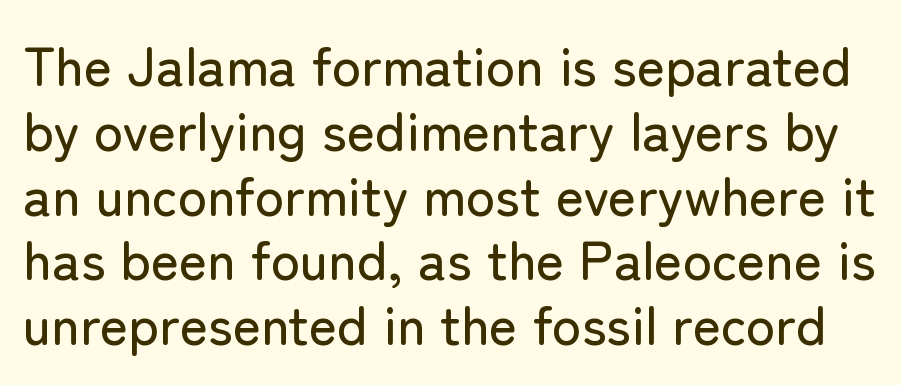
Q: Is the text italic (slanted)? A: No, it is upright.
Q: Is the typeface a serif or a sans-serif typeface? A: Sans-serif.
Q: Is the text underlined? A: No.
Q: Is the spacing between letters normal or unusually wide? A: Normal.
Q: Width (condensed, normal, or wide)? A: Normal.
Q: Stroke contrast? A: Low.
Q: x-height? A: Medium.
Q: Monospaced? A: No.
